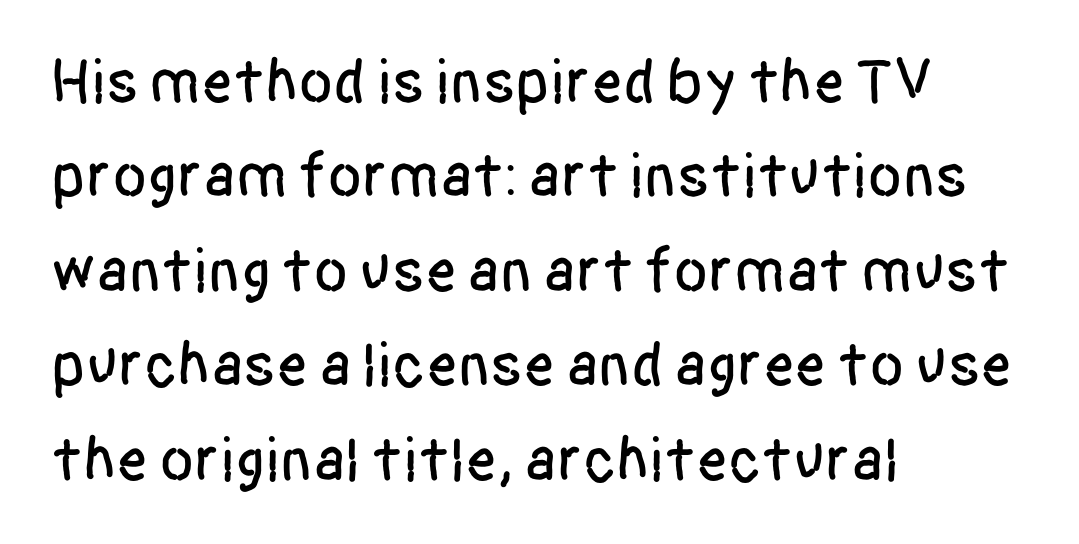
The image shows 63 px condensed sans-serif type, upright; set left-aligned, normal line spacing (1.5x), normal letter spacing, not underlined; low stroke contrast and a large x-height.
